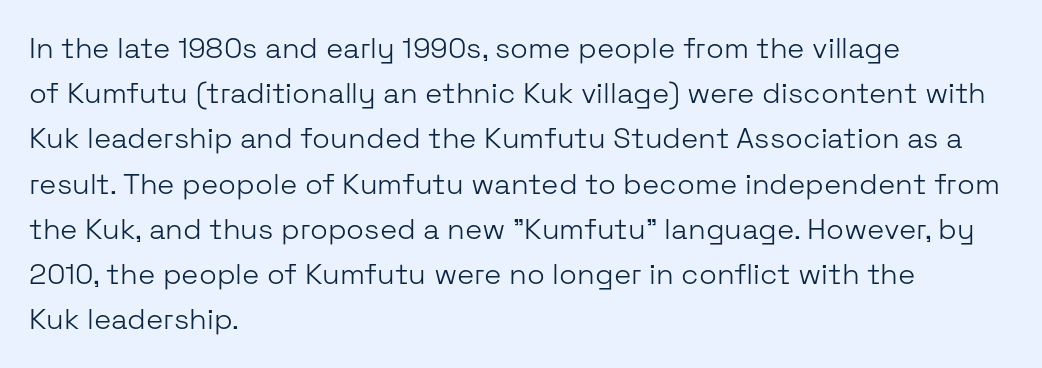
{"serif": "no", "italic": "no", "bold": "no", "weight": "light", "width": "normal", "stroke_contrast": "low", "x_height": "medium", "monospaced": "no", "underline": "no", "align": "left", "line_spacing": "normal", "line_spacing_ratio": 1.56, "letter_spacing": "normal", "letter_spacing_em": 0.0, "glyph_px": 29}
